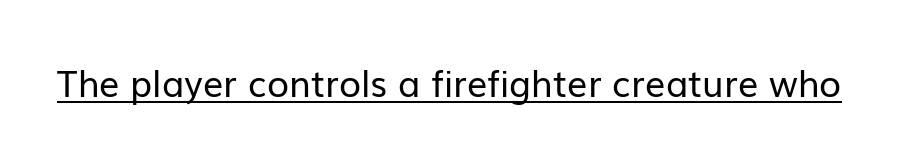
Looks like regular typesetting: each glyph gets only the width it needs. Unlike a traditional serif, this face leaves its strokes unadorned. Rendered with straight, roman letterforms. Underlining? Definitely there.
